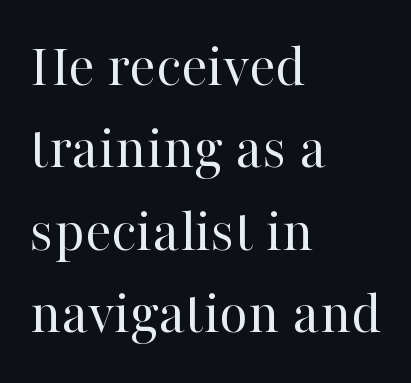
The image shows 62 px regular-weight serif type, upright; set left-aligned, normal line spacing (1.33x), normal letter spacing, not underlined; high stroke contrast and a medium x-height.
